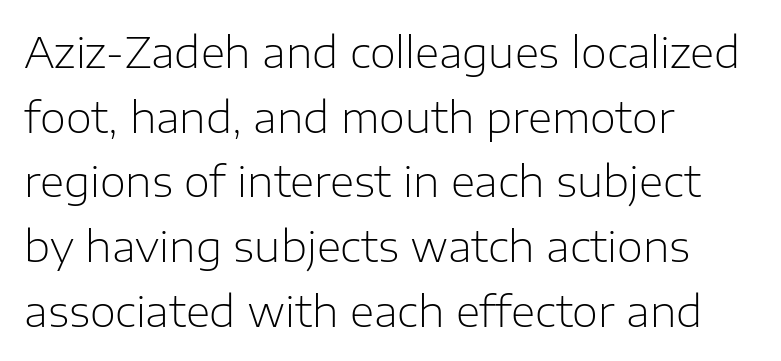
Q: Is the text bold? A: No.
Q: Is the text italic (slanted)? A: No, it is upright.
Q: Is the typeface a serif or a sans-serif typeface? A: Sans-serif.
Q: Is the text underlined? A: No.
Q: How is the paragraph aligned? A: Left-aligned.
Q: Is the spacing between letters normal or unusually wide? A: Normal.
Q: Is the spacing between lines tight, normal or loose? A: Normal.
Q: Width (condensed, normal, or wide)? A: Normal.
Q: Stroke contrast? A: Low.
Q: x-height? A: Medium.
Q: Monospaced? A: No.
